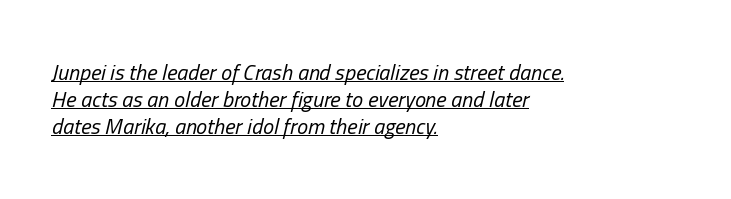
The horizontal fit of the characters is conventional and even. These lines stack with their left ends in a neat column. Stroke mass is kept to a normal reading level or below. The text carries the slant typical of an italic or oblique font. Each line of the rendering has a horizontal stroke beneath the glyphs.
